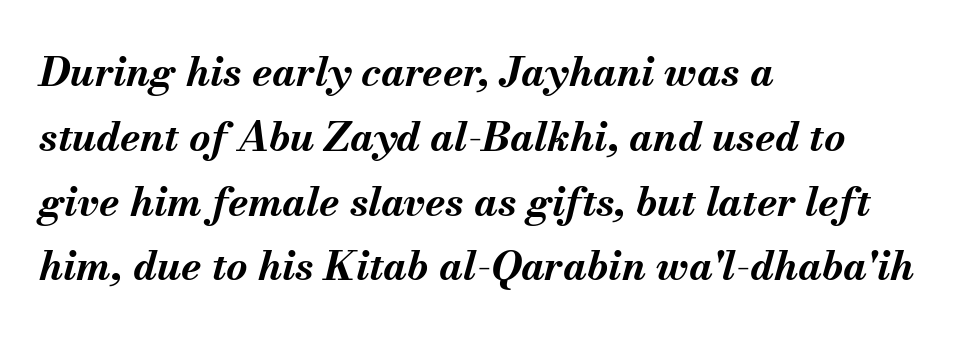
Q: Is the text bold? A: Yes.
Q: Is the text italic (slanted)? A: Yes, it leans right by about 13 degrees.
Q: Is the text underlined? A: No.
Q: How is the paragraph aligned? A: Left-aligned.
Q: Is the spacing between letters normal or unusually wide? A: Normal.
Q: Is the spacing between lines tight, normal or loose? A: Normal.
Q: Width (condensed, normal, or wide)? A: Normal.
Q: Stroke contrast? A: Medium.
Q: x-height? A: Small.
Q: Monospaced? A: No.
